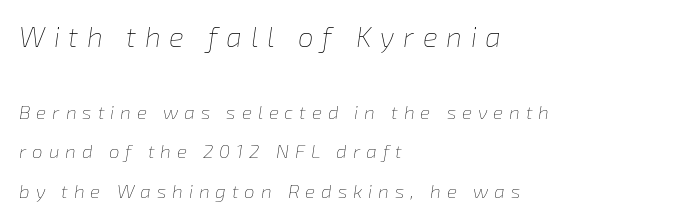
The image shows 28 px thin type, italic (leaning right); set left-aligned, loose line spacing (2.08x), unusually wide letter spacing (+0.31 em), not underlined; the first (top) block is 1.47x larger; low stroke contrast and a medium x-height.
